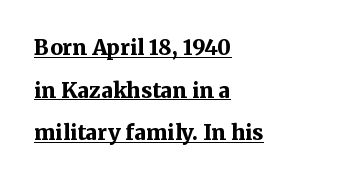
Quick note: not italic, upright. This sample is left-justified, so line endings fall wherever the words run out. Look at the stroke-to-counter ratio: heavy, a bold. Students, note that the glyphs here touch the page at normal intervals. What's the leading like? Stretched, with rows far apart. You can see a thin bar hugging the bottom of the glyphs.
